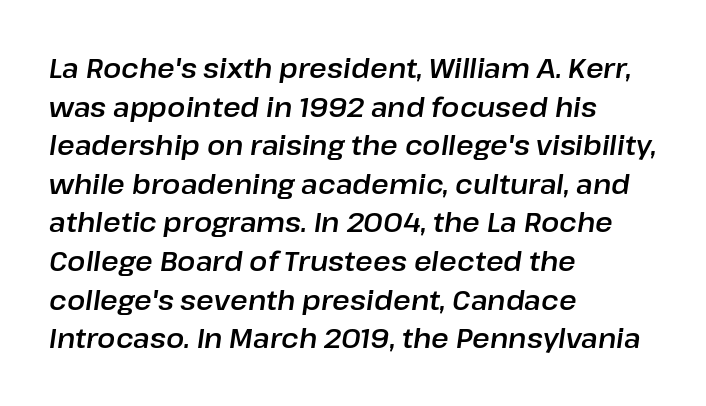
These lines are set flush left with a ragged right edge. Is there much room between lines? A standard amount, neither cramped nor airy. The text carries the slant typical of an italic or oblique font. Words appear dense and cohesive because spacing is normal. Check under the words: just untouched page.
